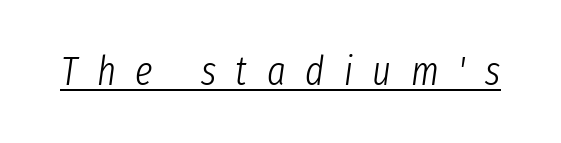
No letter is thick-stroked: the sample isn't bold. Looks like regular typesetting: each glyph gets only the width it needs. Style check: oblique. This is underlined copy, the kind a proofreader might mark for attention.
